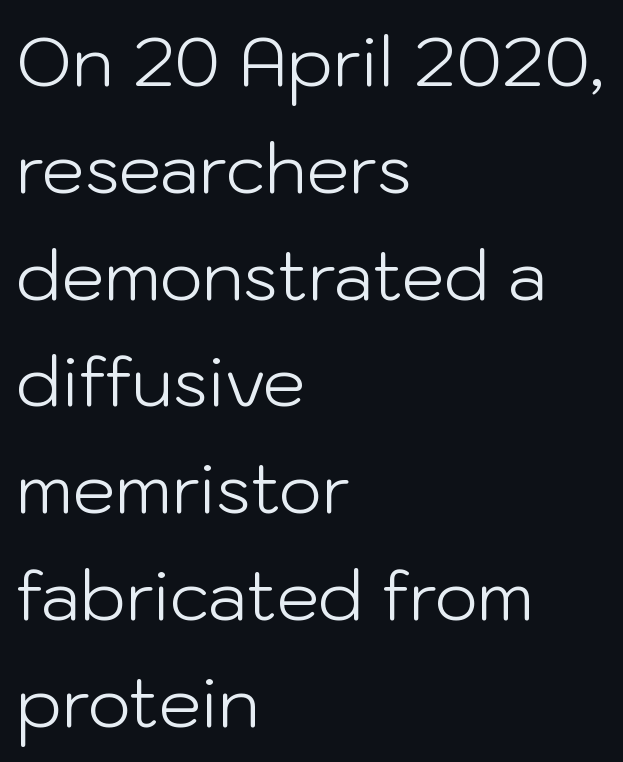
Q: Is the text bold? A: No.
Q: Is the text italic (slanted)? A: No, it is upright.
Q: Is the typeface a serif or a sans-serif typeface? A: Sans-serif.
Q: Is the text underlined? A: No.
Q: How is the paragraph aligned? A: Left-aligned.
Q: Is the spacing between letters normal or unusually wide? A: Normal.
Q: Is the spacing between lines tight, normal or loose? A: Normal.
Q: Width (condensed, normal, or wide)? A: Normal.
Q: Stroke contrast? A: Low.
Q: x-height? A: Medium.
Q: Monospaced? A: No.
